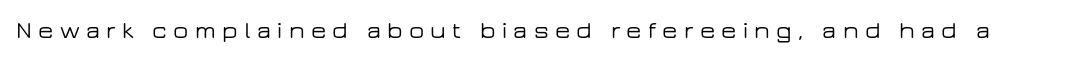
Plain, unruled lines of type. These lines have a slow, spaced-out rhythm from letter to letter. Quick note: not italic, upright.
